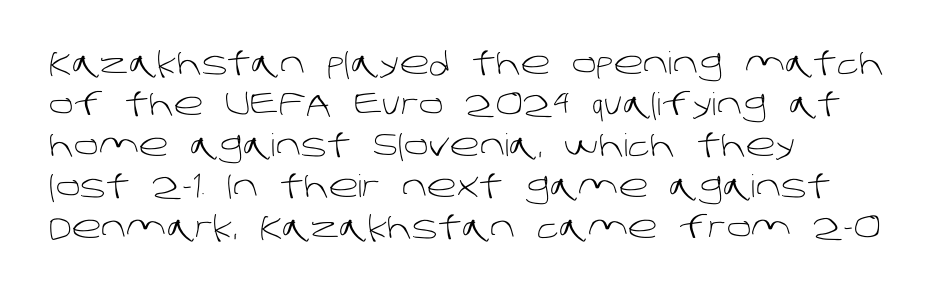
{"serif": "no", "bold": "no", "weight": "light", "width": "normal", "stroke_contrast": "low", "x_height": "large", "monospaced": "no", "underline": "no", "align": "left", "line_spacing": "normal", "line_spacing_ratio": 1.32, "letter_spacing": "normal", "letter_spacing_em": 0.0, "glyph_px": 31}
